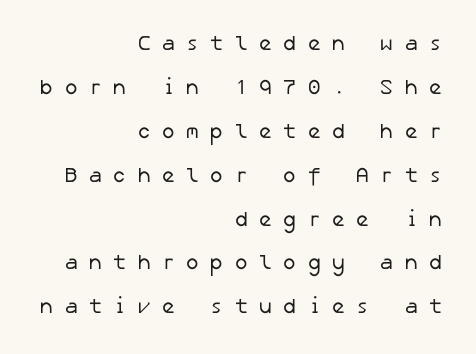
Q: Is the text bold? A: No.
Q: Is the text underlined? A: No.
Q: How is the paragraph aligned? A: Right-aligned.
Q: Is the spacing between letters normal or unusually wide? A: Unusually wide.
Q: Is the spacing between lines tight, normal or loose? A: Loose.
